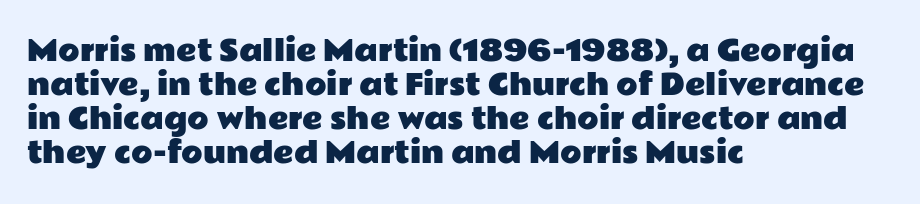
The image shows 28 px wide sans-serif type, upright; set left-aligned, line spacing 1.21x, normal letter spacing, not underlined; low stroke contrast and a medium x-height.
